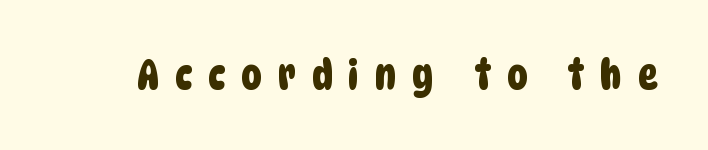
The image shows 41 px condensed sans-serif type; set unusually wide letter spacing (+0.39 em), not underlined; low stroke contrast and a large x-height.
